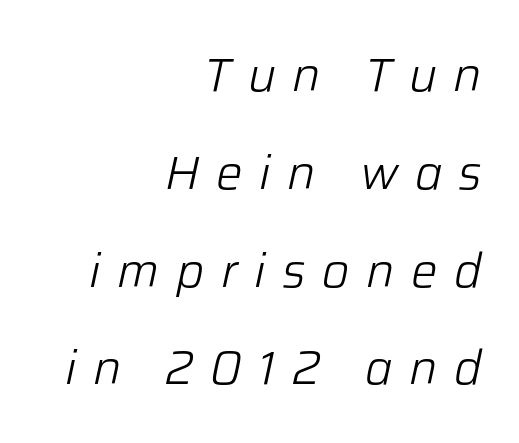
Ink coverage per letter is moderate at most. Yep, that's italic — everything's leaning. A clean baseline with only descenders dipping below it. A typesetter would call this proportional, since set widths differ per character.
